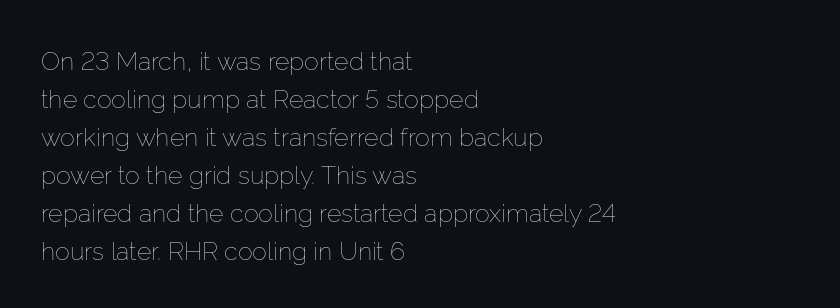
The image shows 25 px text type, upright; set left-aligned, normal line spacing (1.52x), normal letter spacing, not underlined.
